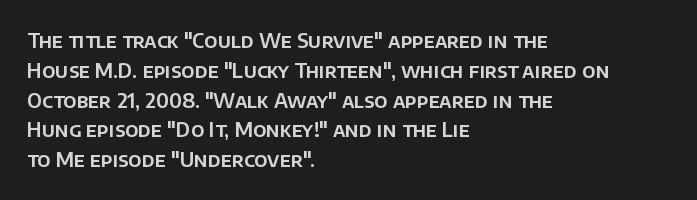
Notice how descenders clear the ascenders below comfortably — that's standard leading. In terms of letterspacing, this is plain default setting. Descender tails drop into unmarked territory. Layout note: lines flush left. The typography opts for an upright posture over an oblique one.
